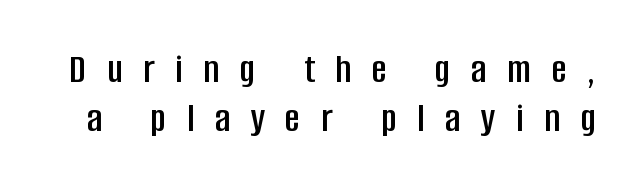
{"serif": "no", "italic": "no", "width": "condensed", "stroke_contrast": "low", "x_height": "large", "monospaced": "no", "underline": "no", "line_spacing_ratio": 1.17, "letter_spacing": "wide", "letter_spacing_em": 0.49, "glyph_px": 42}
